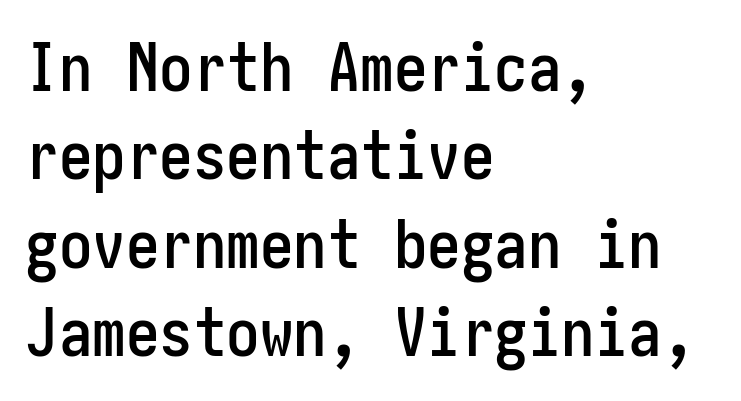
{"serif": "no", "italic": "no", "width": "condensed", "stroke_contrast": "low", "x_height": "medium", "underline": "no", "align": "left", "line_spacing": "normal", "line_spacing_ratio": 1.32, "letter_spacing": "normal", "letter_spacing_em": 0.0, "glyph_px": 67}
